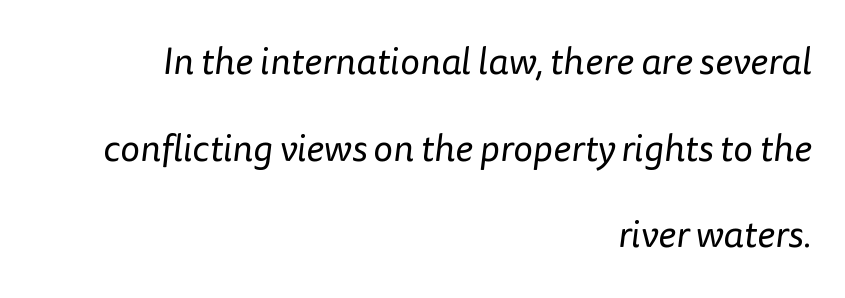
The lines in this sample share a right terminus and differ only in where they begin. Students, observe: this is what heavily led, spacious text looks like. The zone under the glyphs is completely vacant. The letters carry no serifs — their stems end cleanly without finishing strokes.
